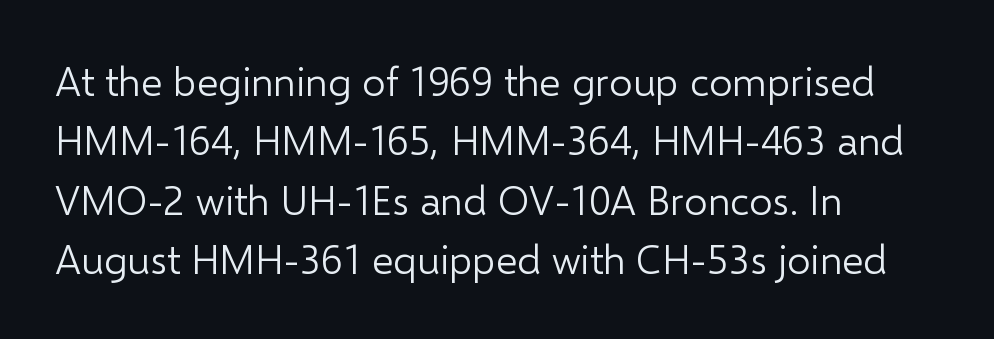
The foot of each line stays bare and open. Notice how the passage keeps a crisp vertical edge on the left only. The strokes are not fattened; the text isn't bold. This is sans-serif lettering, the kind often seen on screens and signage. The rendering uses natural spacing where letterforms have individual widths. The passage shown stacks its lines at a standard gap.
